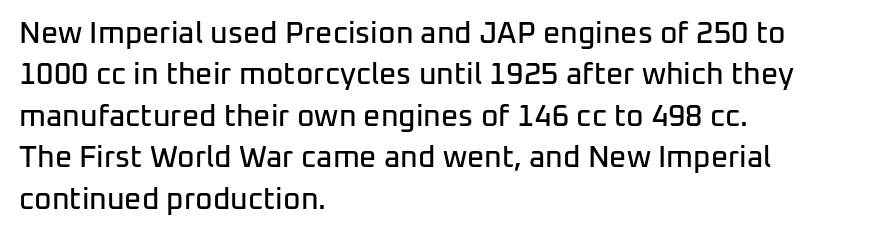
Q: Is the text italic (slanted)? A: No, it is upright.
Q: Is the typeface a serif or a sans-serif typeface? A: Sans-serif.
Q: Is the text underlined? A: No.
Q: How is the paragraph aligned? A: Left-aligned.
Q: Is the spacing between letters normal or unusually wide? A: Normal.
Q: Is the spacing between lines tight, normal or loose? A: Normal.
Q: Width (condensed, normal, or wide)? A: Normal.
Q: Stroke contrast? A: Low.
Q: x-height? A: Medium.
Q: Monospaced? A: No.
